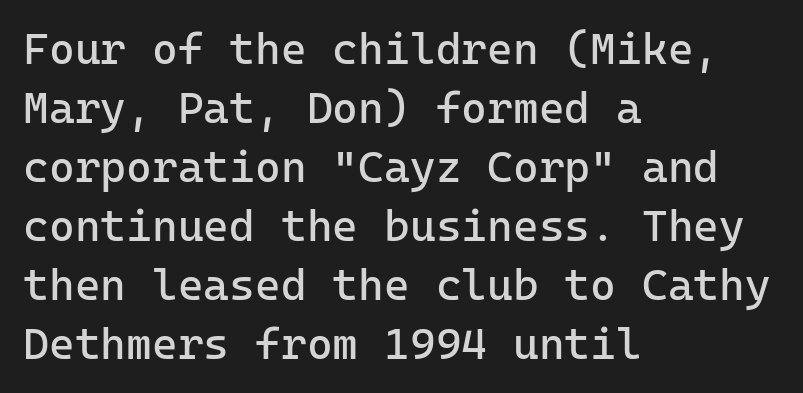
Q: Is the text bold? A: No.
Q: Is the text italic (slanted)? A: No, it is upright.
Q: Is the typeface a serif or a sans-serif typeface? A: Sans-serif.
Q: Is the text underlined? A: No.
Q: How is the paragraph aligned? A: Left-aligned.
Q: Is the spacing between letters normal or unusually wide? A: Normal.
Q: Is the spacing between lines tight, normal or loose? A: Normal.
Q: Width (condensed, normal, or wide)? A: Normal.
Q: Stroke contrast? A: Low.
Q: x-height? A: Medium.
Q: Monospaced? A: Yes.
